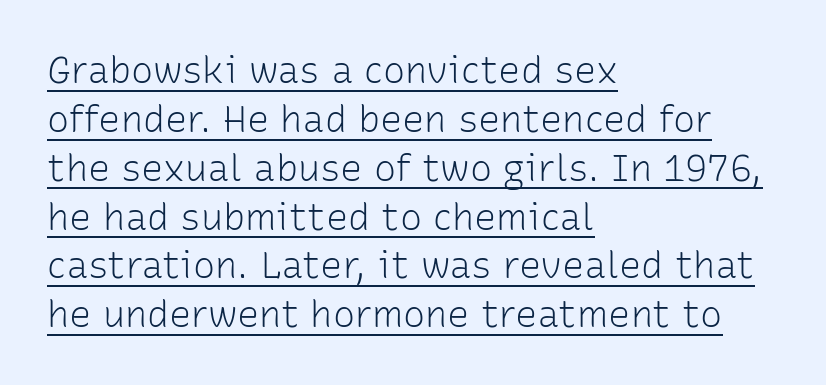
Tracking value appears to be zero — textbook default spacing. If you drew a ruler down the left edge, every line would touch it. The type family on display is of the sans-serif kind. If you measured baseline to baseline, you'd find a middling distance. A typesetter would call this proportional, since set widths differ per character. The face looks like a standard text weight, possibly lighter.
